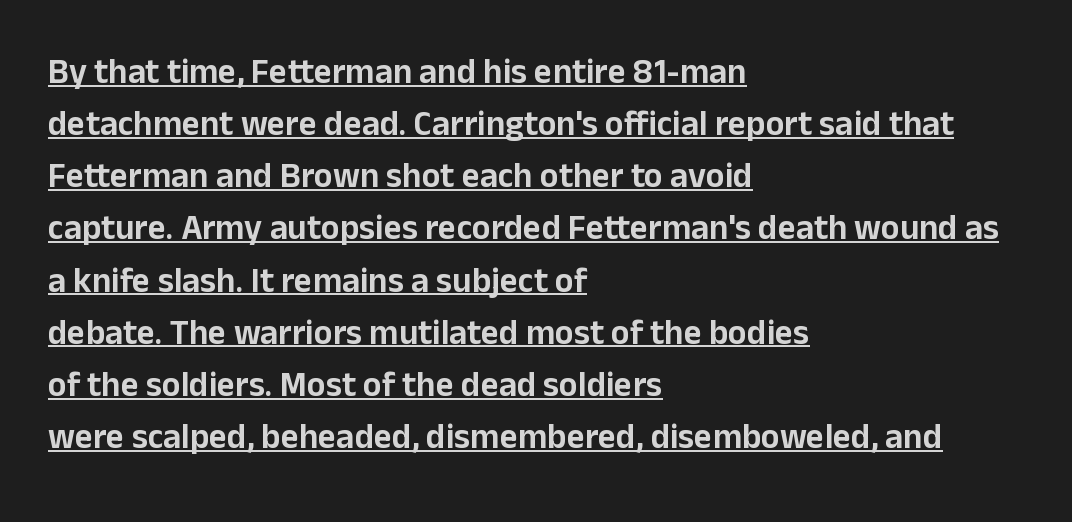
The image shows 35 px sans-serif type, upright; set left-aligned, normal line spacing (1.49x), normal letter spacing, underlined; low stroke contrast and a medium x-height.
